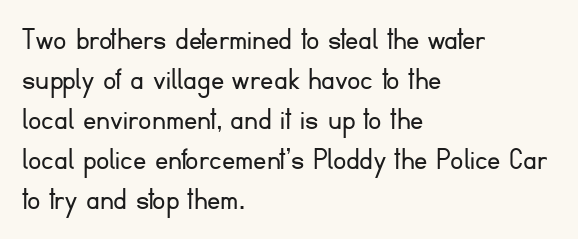
Casual observation: everything's shoved over to the left. The passage shown is not underscored anywhere. No italicization has been applied; the sample stays upright. No extra tracking has been applied to these lines. Here the designer chose a conventional face with non-uniform glyph widths. A sans-serif font was chosen for this passage.
